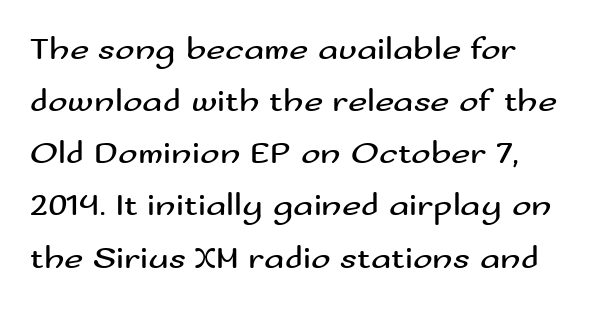
The image shows 33 px regular-weight, wide sans-serif type, upright; set left-aligned, normal line spacing (1.58x), normal letter spacing, not underlined; medium stroke contrast and a small x-height.
